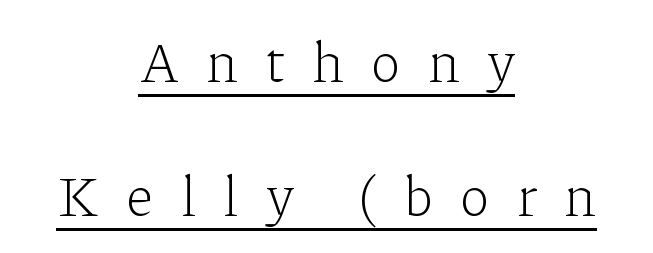
{"serif": "yes", "italic": "no", "bold": "no", "weight": "light", "width": "normal", "stroke_contrast": "low", "x_height": "medium", "monospaced": "no", "underline": "yes", "align": "center", "line_spacing": "loose", "line_spacing_ratio": 2.39, "letter_spacing": "wide", "letter_spacing_em": 0.48, "glyph_px": 56}
